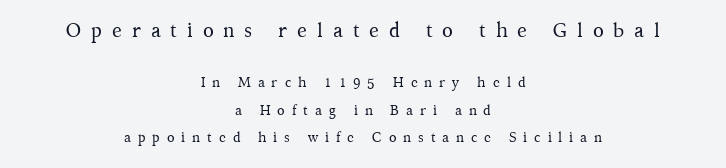
{"italic": "no", "bold": "no", "underline": "no", "align": "center", "line_spacing": "loose", "line_spacing_ratio": 1.96, "letter_spacing": "wide", "letter_spacing_em": 0.49, "larger_block": "first", "size_ratio": 1.43, "glyph_px": 20}
